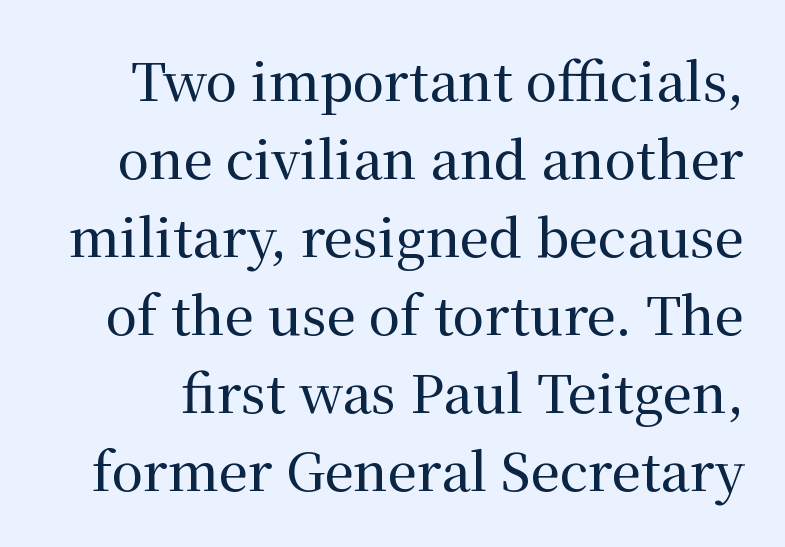
The image shows 52 px serif type, upright; set normal line spacing (1.5x), normal letter spacing, not underlined; medium stroke contrast and a medium x-height.
